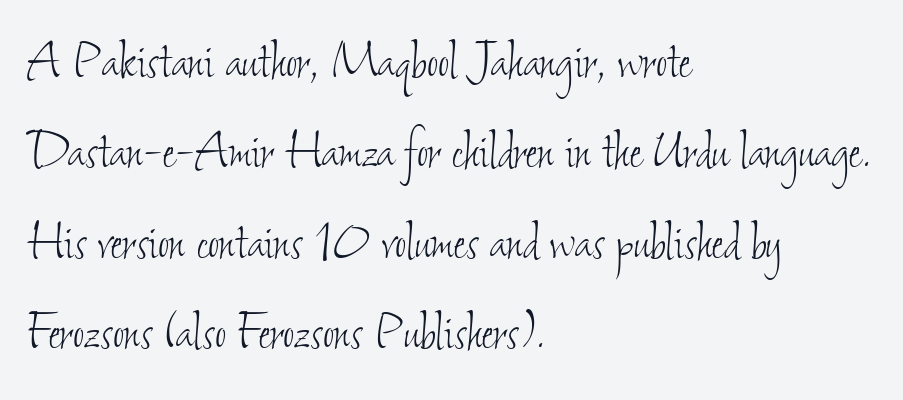
The image shows 61 px thin, condensed type; set left-aligned, normal line spacing (1.48x), normal letter spacing, not underlined; low stroke contrast and a small x-height.
